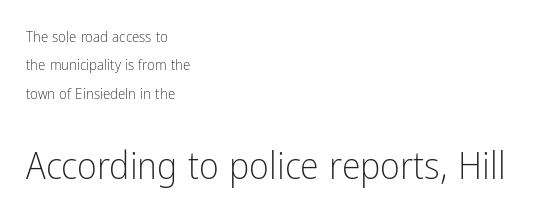
The image shows 38 px light, condensed sans-serif type, upright; set left-aligned, line spacing 1.89x, normal letter spacing, not underlined; the second (bottom) block is 2.53x larger; low stroke contrast and a medium x-height.
